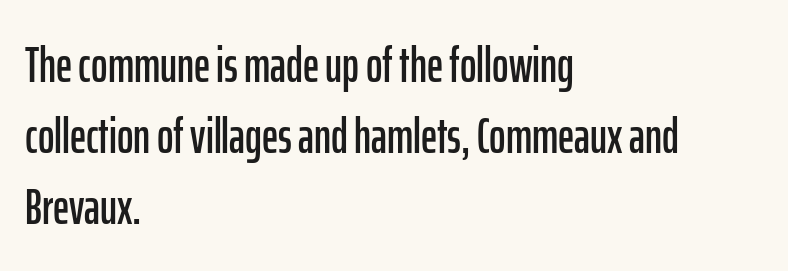
Q: Is the text italic (slanted)? A: No, it is upright.
Q: Is the typeface a serif or a sans-serif typeface? A: Sans-serif.
Q: Is the text underlined? A: No.
Q: How is the paragraph aligned? A: Left-aligned.
Q: Is the spacing between letters normal or unusually wide? A: Normal.
Q: Is the spacing between lines tight, normal or loose? A: Normal.
Q: Width (condensed, normal, or wide)? A: Condensed.
Q: Stroke contrast? A: Low.
Q: x-height? A: Medium.
Q: Monospaced? A: No.
